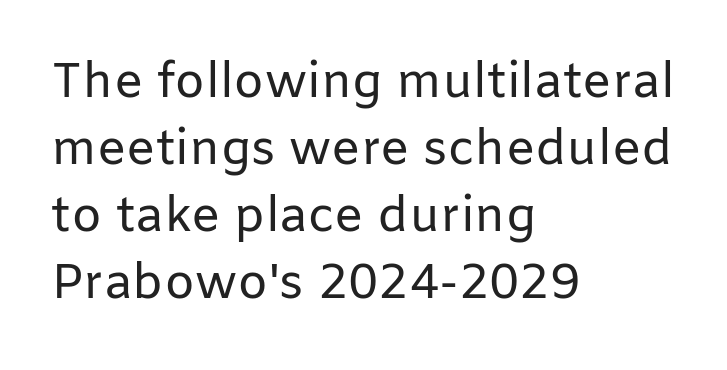
The image shows 49 px regular-weight sans-serif type, upright; set left-aligned, normal line spacing (1.37x), normal letter spacing, not underlined; low stroke contrast and a medium x-height.
